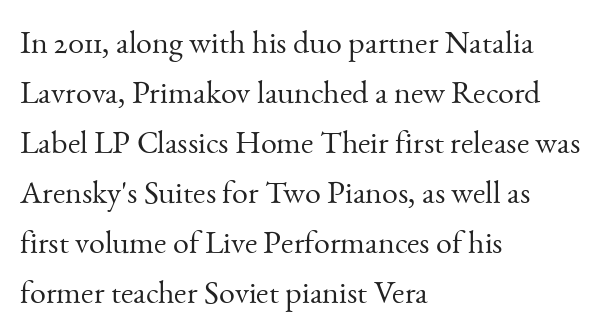
{"serif": "yes", "italic": "no", "bold": "no", "weight": "light", "width": "normal", "stroke_contrast": "medium", "x_height": "small", "monospaced": "no", "underline": "no", "align": "left", "line_spacing": "normal", "line_spacing_ratio": 1.56, "letter_spacing": "normal", "letter_spacing_em": 0.0, "glyph_px": 32}
